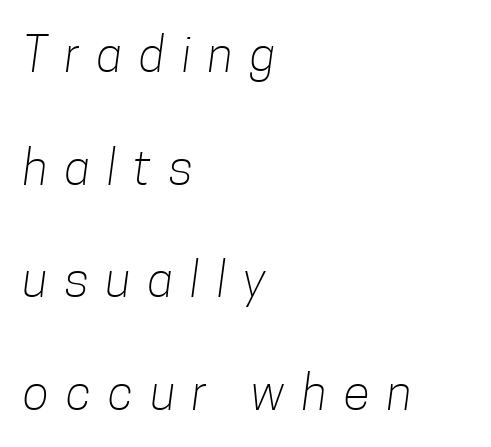
{"serif": "no", "bold": "no", "weight": "light", "width": "condensed", "stroke_contrast": "low", "x_height": "medium", "monospaced": "no", "underline": "no", "align": "left", "line_spacing": "loose", "line_spacing_ratio": 2.3, "letter_spacing": "wide", "letter_spacing_em": 0.35, "glyph_px": 49}
